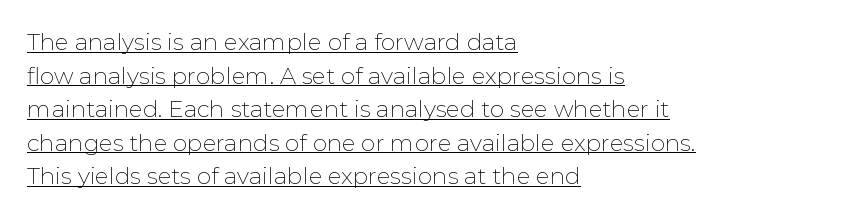
Q: Is the text bold? A: No.
Q: Is the text italic (slanted)? A: No, it is upright.
Q: Is the text underlined? A: Yes.
Q: How is the paragraph aligned? A: Left-aligned.
Q: Is the spacing between letters normal or unusually wide? A: Normal.
Q: Is the spacing between lines tight, normal or loose? A: Normal.
